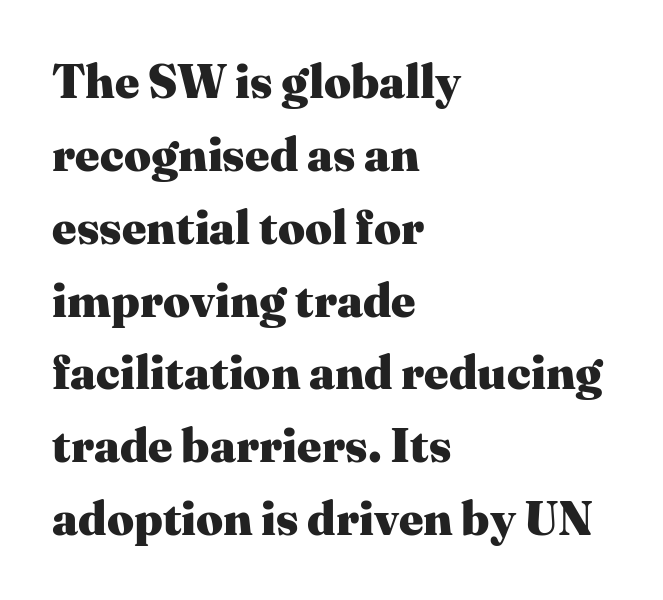
The image shows 47 px heavy serif type, upright; set left-aligned, normal line spacing (1.55x), normal letter spacing, not underlined; medium stroke contrast and a medium x-height.
